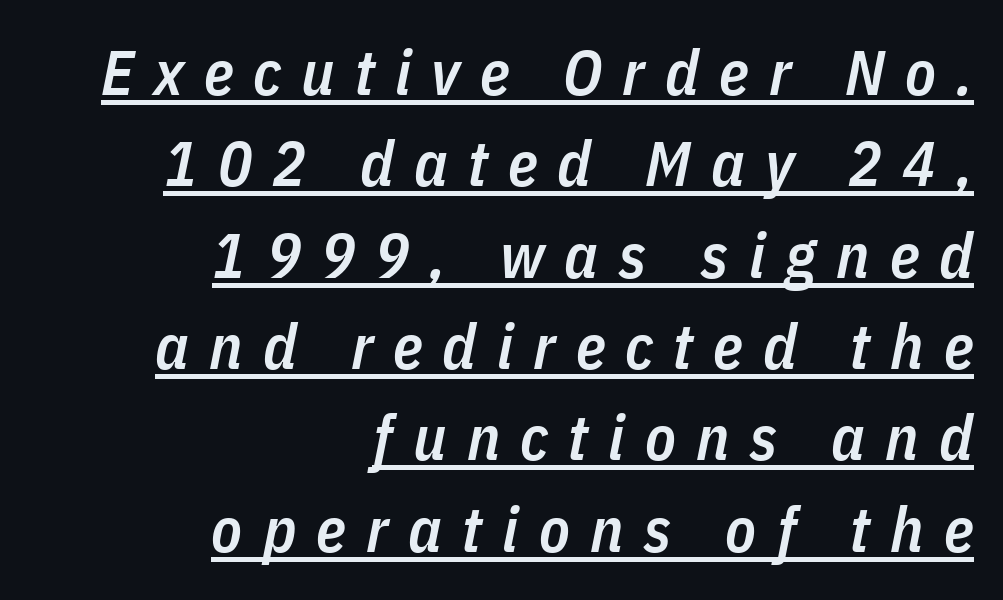
The image shows 63 px semibold, condensed type, italic (leaning right); set right-aligned, normal line spacing (1.45x), unusually wide letter spacing (+0.32 em), underlined; low stroke contrast and a medium x-height.
